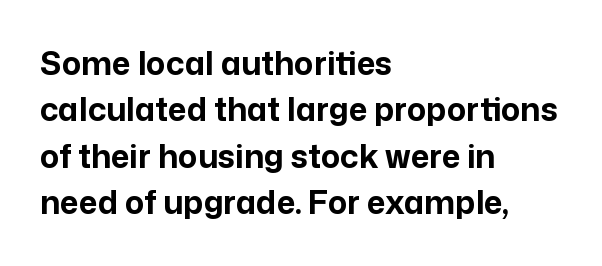
The image shows 32 px bold sans-serif type, upright; set left-aligned, normal line spacing (1.45x), normal letter spacing, not underlined; low stroke contrast and a medium x-height.
